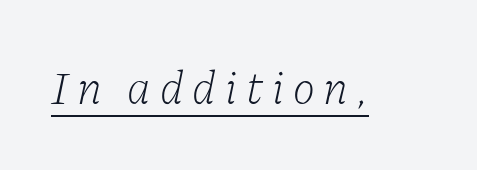
{"serif": "yes", "italic": "yes", "lean": "right", "slant_degrees": 11, "bold": "no", "weight": "light", "width": "normal", "stroke_contrast": "low", "x_height": "medium", "monospaced": "no", "underline": "yes", "glyph_px": 47}
